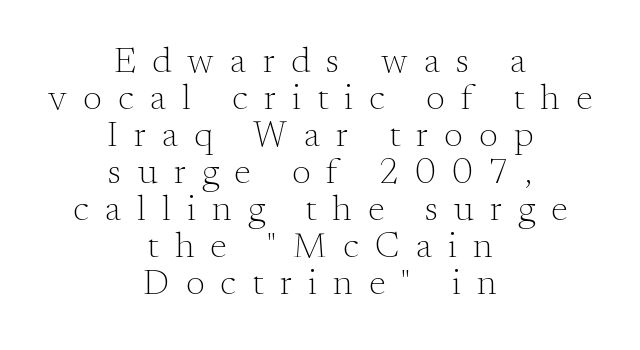
The image shows 36 px light serif type, upright; set centered, tight line spacing (1.03x), unusually wide letter spacing (+0.45 em), not underlined; medium stroke contrast and a small x-height.
